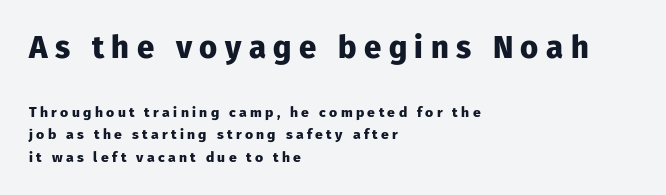
The image shows 31 px heavy sans-serif type, upright; set left-aligned, normal line spacing (1.59x), unusually wide letter spacing (+0.24 em), not underlined; the first (top) block is 2.21x larger; low stroke contrast and a medium x-height.
